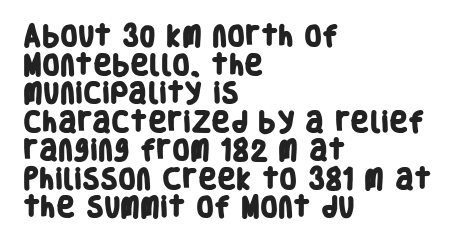
This rendering uses left alignment, leaving the right contour irregular. Nobody touched the tracking dial on this one. Strokes here are thick enough to call this a true bold. Unmarked baselines from the first word to the last.
